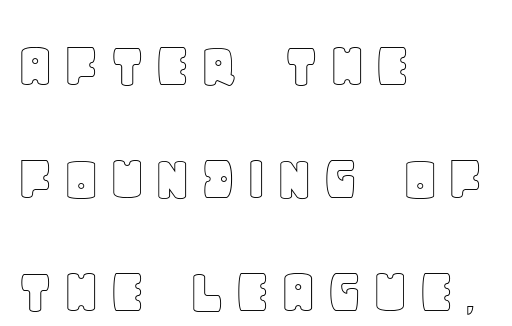
{"italic": "no", "width": "normal", "x_height": "large", "monospaced": "no", "underline": "no", "align": "left", "line_spacing": "normal", "line_spacing_ratio": 1.69, "glyph_px": 67}
